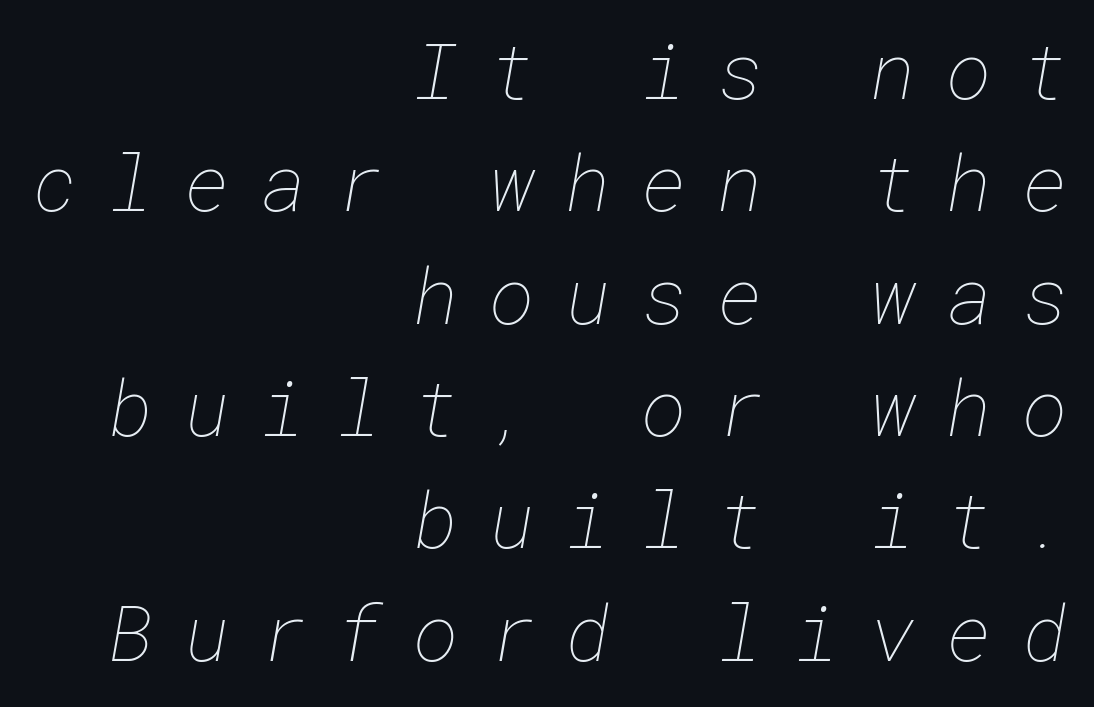
The image shows 78 px thin type; set right-aligned, normal line spacing (1.44x), unusually wide letter spacing (+0.39 em), not underlined; low stroke contrast and a medium x-height.
